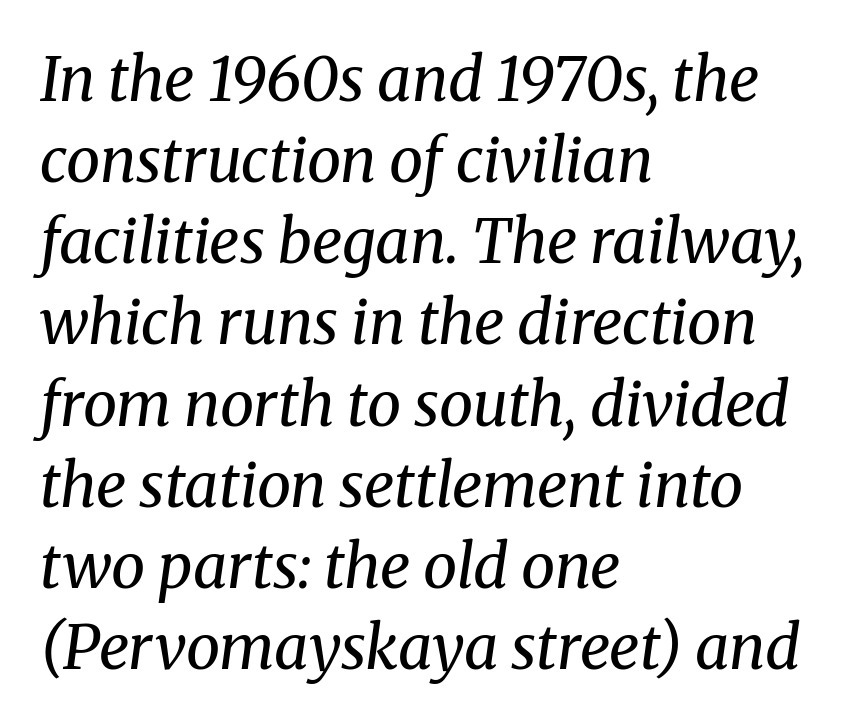
{"serif": "yes", "italic": "yes", "lean": "right", "slant_degrees": 8, "bold": "no", "weight": "regular", "width": "normal", "stroke_contrast": "medium", "x_height": "medium", "monospaced": "no", "underline": "no", "align": "left", "line_spacing": "normal", "line_spacing_ratio": 1.33, "letter_spacing": "normal", "letter_spacing_em": 0.0, "glyph_px": 61}
